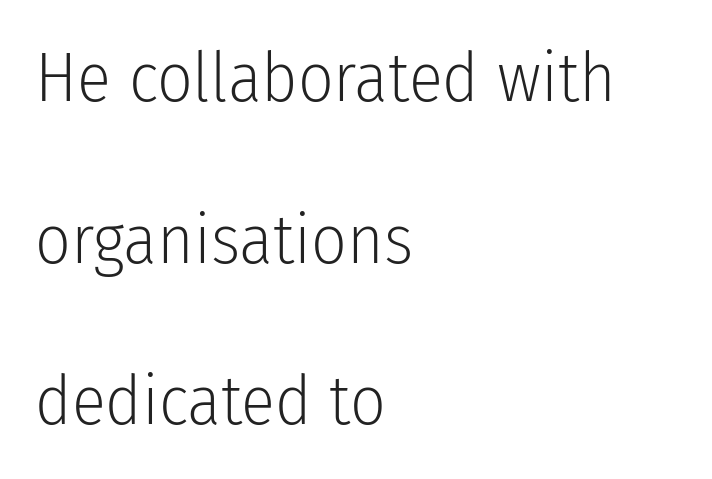
Tracking here is standard; glyphs follow each other at the usual distance. Examine the stroke ends and you'll find no serifs. Does the leading feel generous? Absolutely, it's lavish. Designer's note — italics off, roman on. A typesetter would call this proportional, since set widths differ per character.
